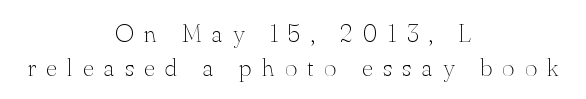
The image shows 26 px text type, upright; set centered, normal line spacing (1.3x), unusually wide letter spacing (+0.41 em), not underlined.
